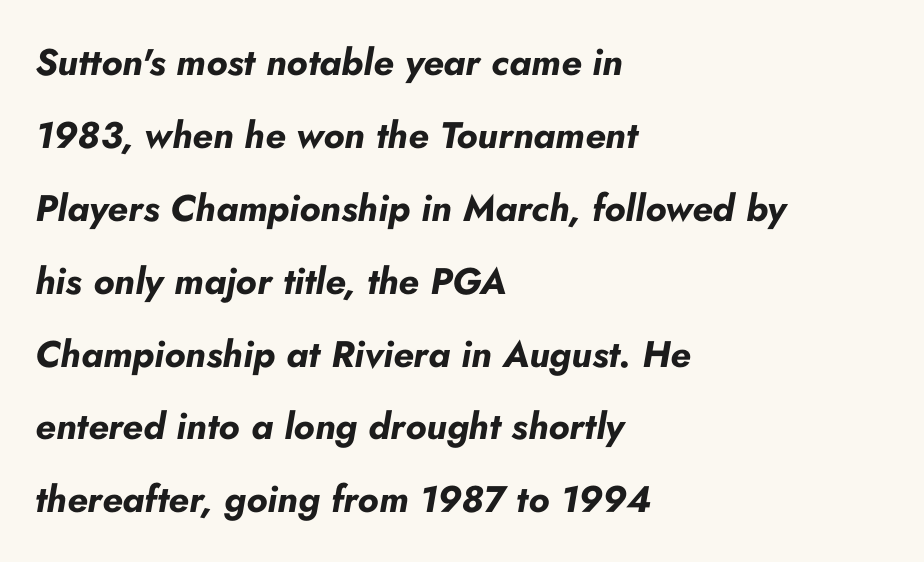
Q: Is the text bold? A: Yes.
Q: Is the text italic (slanted)? A: Yes, it leans right by about 10 degrees.
Q: Is the text underlined? A: No.
Q: How is the paragraph aligned? A: Left-aligned.
Q: Is the spacing between letters normal or unusually wide? A: Normal.
Q: Is the spacing between lines tight, normal or loose? A: Loose.
Q: Width (condensed, normal, or wide)? A: Normal.
Q: Stroke contrast? A: Low.
Q: x-height? A: Small.
Q: Monospaced? A: No.
